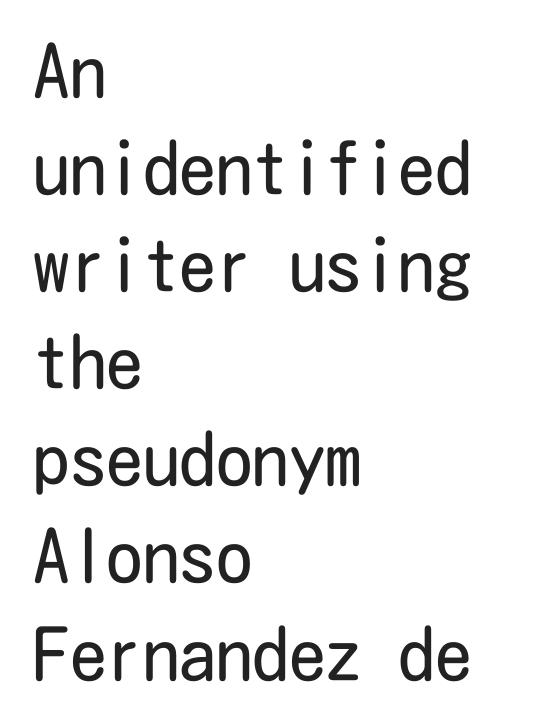
The image shows 73 px regular-weight, condensed sans-serif type, upright; set left-aligned, normal line spacing (1.33x), normal letter spacing, not underlined; low stroke contrast and a medium x-height.
